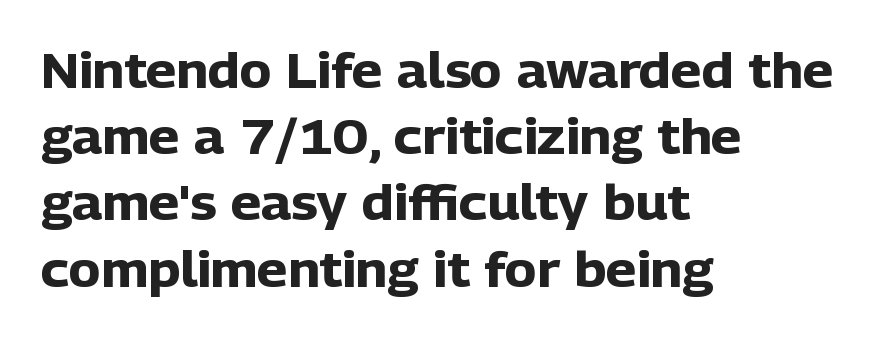
Q: Is the text bold? A: Yes.
Q: Is the text italic (slanted)? A: No, it is upright.
Q: Is the typeface a serif or a sans-serif typeface? A: Sans-serif.
Q: Is the text underlined? A: No.
Q: How is the paragraph aligned? A: Left-aligned.
Q: Is the spacing between letters normal or unusually wide? A: Normal.
Q: Is the spacing between lines tight, normal or loose? A: Normal.
Q: Width (condensed, normal, or wide)? A: Normal.
Q: Stroke contrast? A: Low.
Q: x-height? A: Medium.
Q: Monospaced? A: No.
